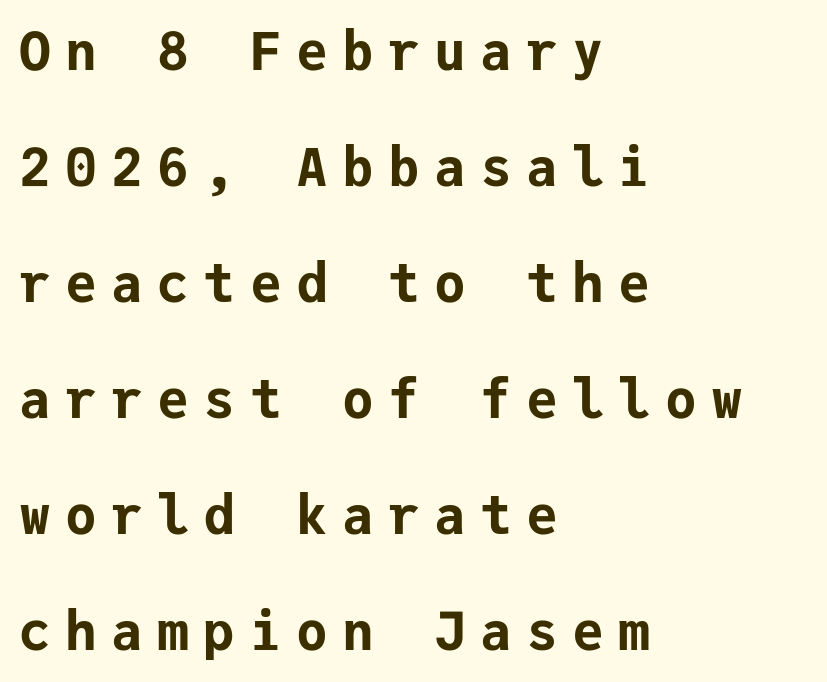
Serif or sans? Sans — the stroke terminals are bare. Fixed-width glyphs throughout — classic coding-font behaviour. Loose tracking; the words dissolve into strings of separated letters. Is the block centered? No — it sits flush against the left margin.
